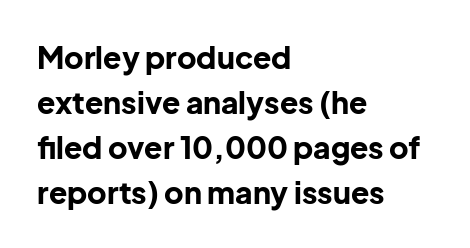
Any mark beneath the type? The region is blank. This is sans-serif lettering, the kind often seen on screens and signage. A dark, heavy texture on the line: the type is bold. The letterforms sit shoulder to shoulder at normal distance.
